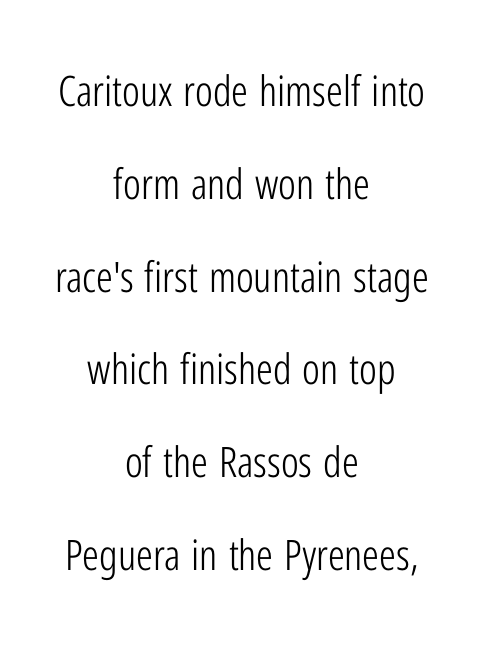
The image shows 42 px light, condensed sans-serif type, upright; set centered, loose line spacing (2.21x), normal letter spacing, not underlined; low stroke contrast and a medium x-height.
